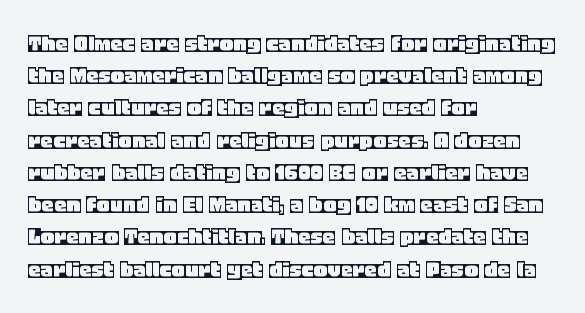
The image shows 25 px text type, upright; set left-aligned, normal line spacing (1.29x), normal letter spacing, not underlined.
